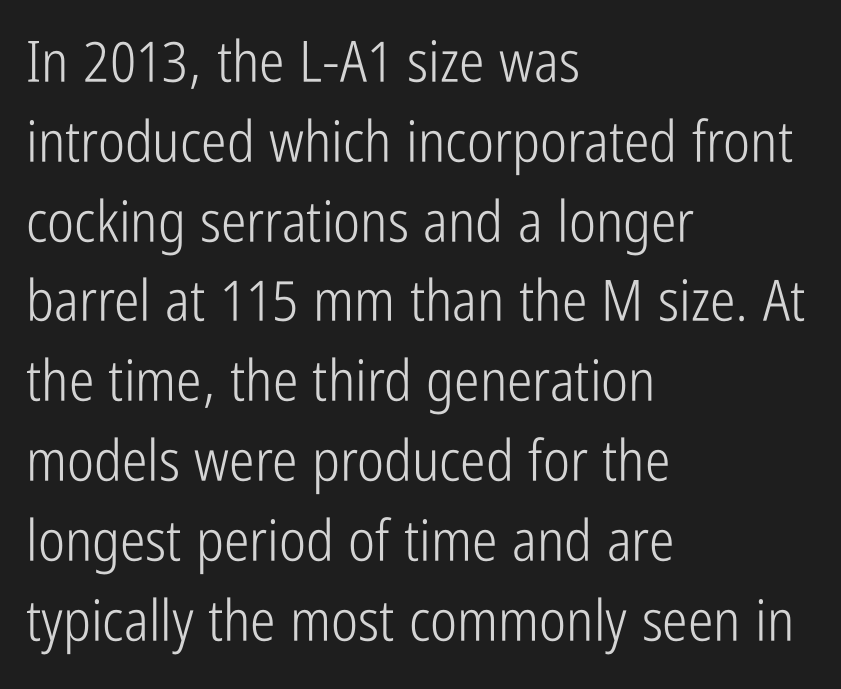
The image shows 57 px light, condensed sans-serif type, upright; set left-aligned, normal line spacing (1.4x), normal letter spacing, not underlined; low stroke contrast and a medium x-height.
